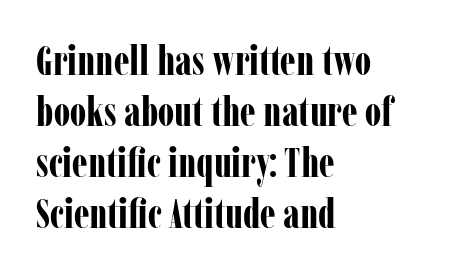
Q: Is the text bold? A: Yes.
Q: Is the text italic (slanted)? A: No, it is upright.
Q: Is the typeface a serif or a sans-serif typeface? A: Serif.
Q: Is the text underlined? A: No.
Q: How is the paragraph aligned? A: Left-aligned.
Q: Is the spacing between letters normal or unusually wide? A: Normal.
Q: Width (condensed, normal, or wide)? A: Condensed.
Q: Stroke contrast? A: Low.
Q: x-height? A: Medium.
Q: Monospaced? A: No.
